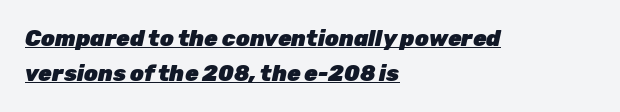
These characters rest on top of a visible drawn line. The face used here has the dense, thick strokes of a bold. Slanted lettering throughout. Look at the tracking — it's just the regular setting, nothing added. Horizontal alignment here is leftward, the default for most running prose.
